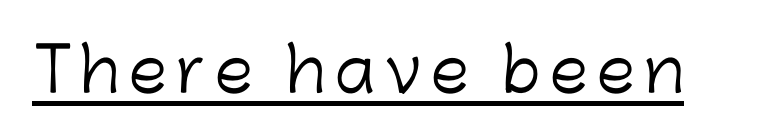
Tall strokes in this sample are plumb rather than angled. Think of a printed novel: that variable character pitch is what you see here. The letters carry no serifs — their stems end cleanly without finishing strokes. No letter is thick-stroked: the sample isn't bold.
